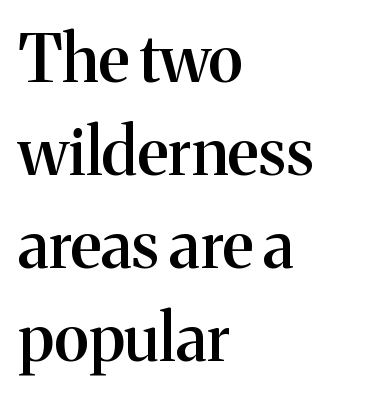
Q: Is the text bold? A: Semi-bold.
Q: Is the text italic (slanted)? A: No, it is upright.
Q: Is the typeface a serif or a sans-serif typeface? A: Serif.
Q: Is the text underlined? A: No.
Q: How is the paragraph aligned? A: Left-aligned.
Q: Is the spacing between letters normal or unusually wide? A: Normal.
Q: Is the spacing between lines tight, normal or loose? A: Normal.
Q: Width (condensed, normal, or wide)? A: Normal.
Q: Stroke contrast? A: Medium.
Q: x-height? A: Medium.
Q: Monospaced? A: No.
